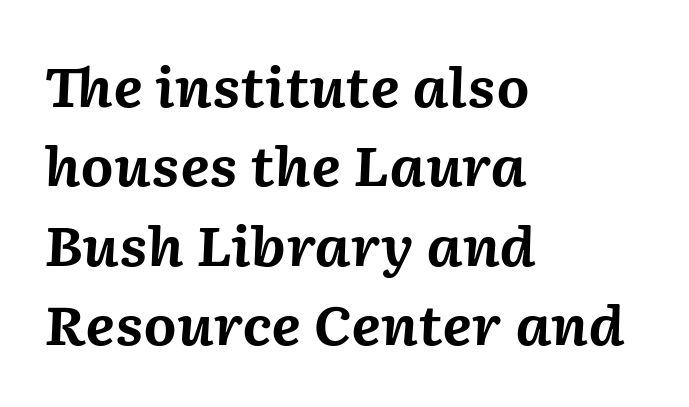
Q: Is the text bold? A: Yes.
Q: Is the text italic (slanted)? A: Yes, it leans right by about 2 degrees.
Q: Is the text underlined? A: No.
Q: How is the paragraph aligned? A: Left-aligned.
Q: Is the spacing between letters normal or unusually wide? A: Normal.
Q: Is the spacing between lines tight, normal or loose? A: Normal.
Q: Width (condensed, normal, or wide)? A: Normal.
Q: Stroke contrast? A: Medium.
Q: x-height? A: Medium.
Q: Monospaced? A: No.
